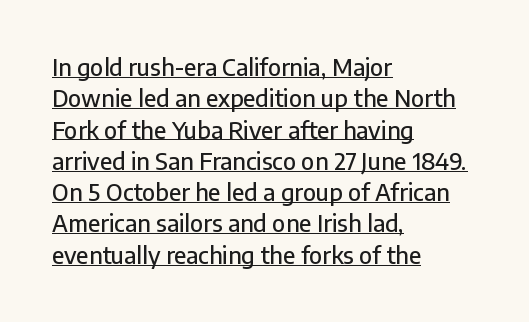
You can tell it's not italic because the verticals are truly vertical. The lines in this sample share a left origin and differ only in where they stop. Underline: present. Evenly set lines give the paragraph a standard silhouette. Characters follow at the spacing the type designer built in.
